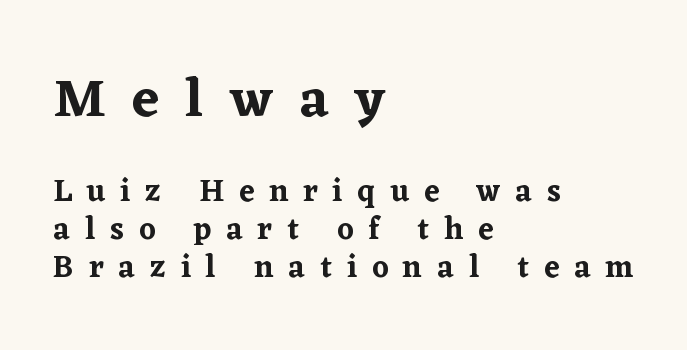
{"serif": "yes", "italic": "no", "width": "normal", "stroke_contrast": "low", "x_height": "medium", "monospaced": "no", "underline": "no", "align": "left", "line_spacing_ratio": 1.23, "letter_spacing": "wide", "letter_spacing_em": 0.48, "larger_block": "first", "size_ratio": 1.77, "glyph_px": 55}
